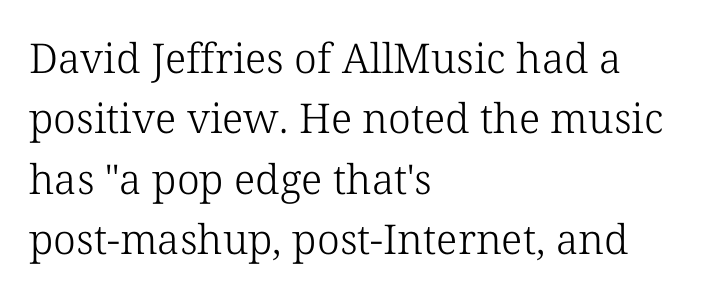
Q: Is the text bold? A: No.
Q: Is the text italic (slanted)? A: No, it is upright.
Q: Is the typeface a serif or a sans-serif typeface? A: Serif.
Q: Is the text underlined? A: No.
Q: How is the paragraph aligned? A: Left-aligned.
Q: Is the spacing between letters normal or unusually wide? A: Normal.
Q: Is the spacing between lines tight, normal or loose? A: Normal.
Q: Width (condensed, normal, or wide)? A: Normal.
Q: Stroke contrast? A: Low.
Q: x-height? A: Medium.
Q: Monospaced? A: No.
